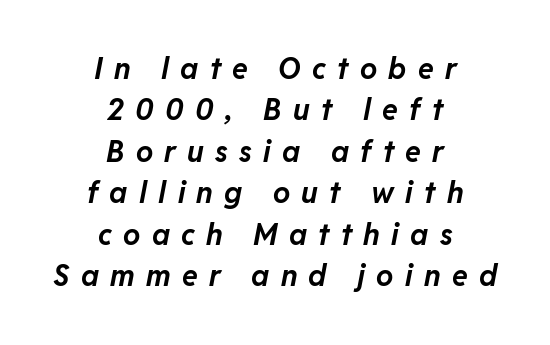
Vertical spacing — default. Only glyphs here, with clear space below each row. The lines are quadded center. Loose tracking; the words dissolve into strings of separated letters.
